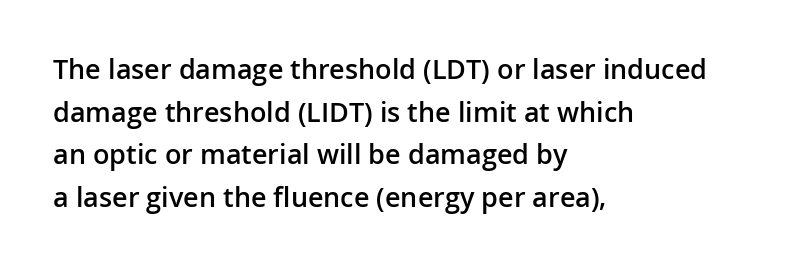
The characters look somewhat weighty, a semibold short of true bold. This sample uses an upright cut, with every glyph sitting square on the baseline. The horizontal fit of the characters is conventional and even. The ragged edge is on the right, which tells us the setting is flush left. This block has exactly the height ordinary leading produces. Glance below the letters and you will spot only blank space.
